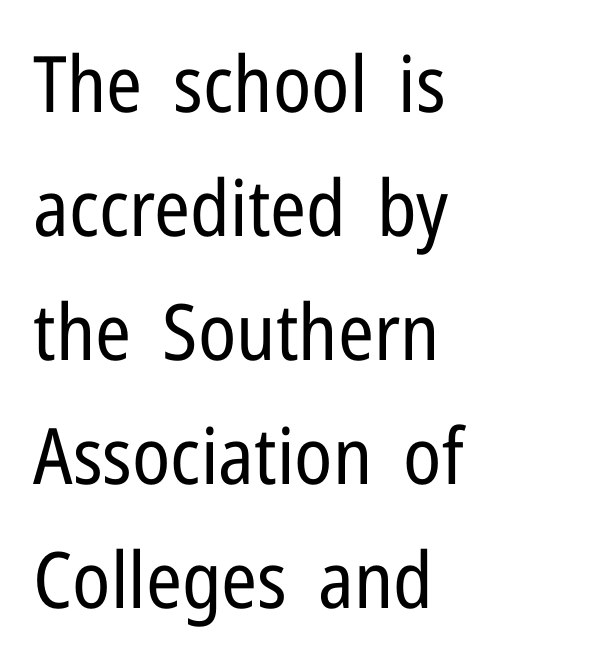
The font sits on the lighter half of the weight spectrum, regular included. Think of a printed novel: that variable character pitch is what you see here. Ordinary non-slanted type is in use. Unlike a traditional serif, this face leaves its strokes unadorned.
